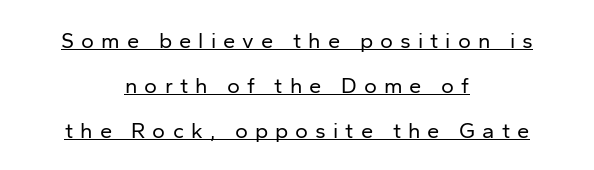
{"italic": "no", "bold": "no", "underline": "yes", "align": "center", "line_spacing": "loose", "line_spacing_ratio": 2.04, "letter_spacing": "wide", "letter_spacing_em": 0.32, "glyph_px": 22}
